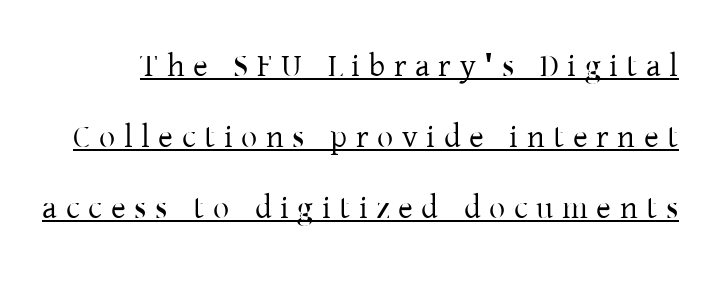
A continuous stroke trails under the words, as in a hyperlink. Is this a fixed-width face? No — the glyphs have proportional, varying widths. The passage shown has open, widely tracked lettering throughout. Are there feet on the stems? There are — it's a serif. The space between consecutive lines is lavish. The letters stand upright; this is a roman face.
